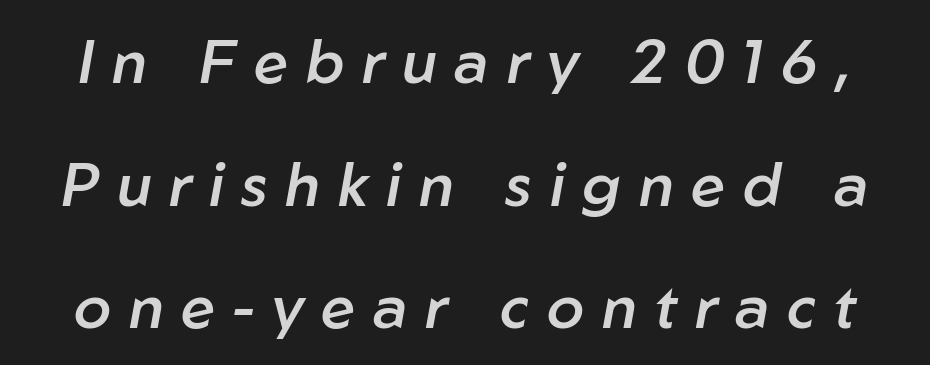
The image shows 61 px semibold type, italic (leaning right); set loose line spacing (2.01x), unusually wide letter spacing (+0.29 em), not underlined; low stroke contrast and a medium x-height.
